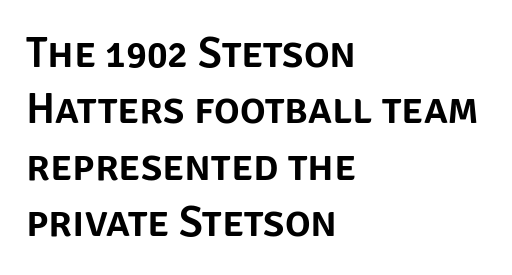
The ragged edge is on the right, which tells us the setting is flush left. The text was rendered using a sans face with plain stroke endings. Interline gaps are of average width in this sample. Every character sits straight up, as roman type does. These lines are rendered in a variable-pitch font. A bare baseline throughout the passage.
